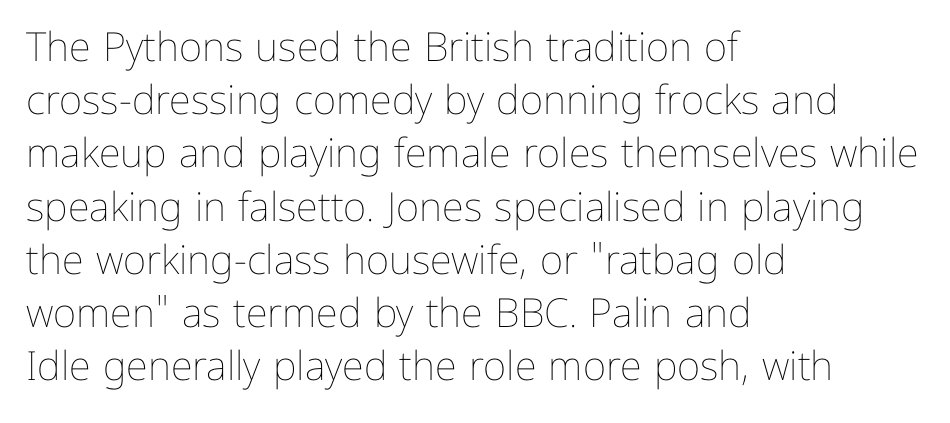
The image shows 40 px thin type, upright; set left-aligned, normal line spacing (1.33x), normal letter spacing, not underlined; low stroke contrast and a medium x-height.
